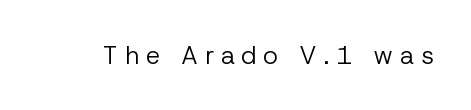
Tracking value appears strongly positive — letters spread wide. The typesetting does not lean heavy: it is not bold. Style check: upright. The area under the type is left untouched.
